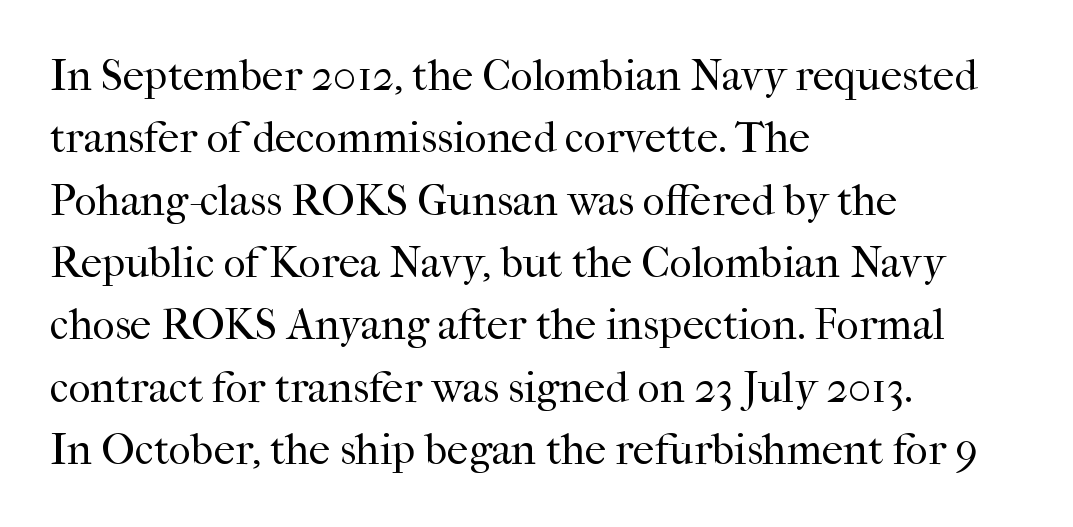
{"serif": "yes", "italic": "no", "bold": "no", "weight": "regular", "width": "normal", "stroke_contrast": "high", "x_height": "medium", "monospaced": "no", "underline": "no", "align": "left", "line_spacing": "normal", "line_spacing_ratio": 1.45, "letter_spacing": "normal", "letter_spacing_em": 0.0, "glyph_px": 43}
